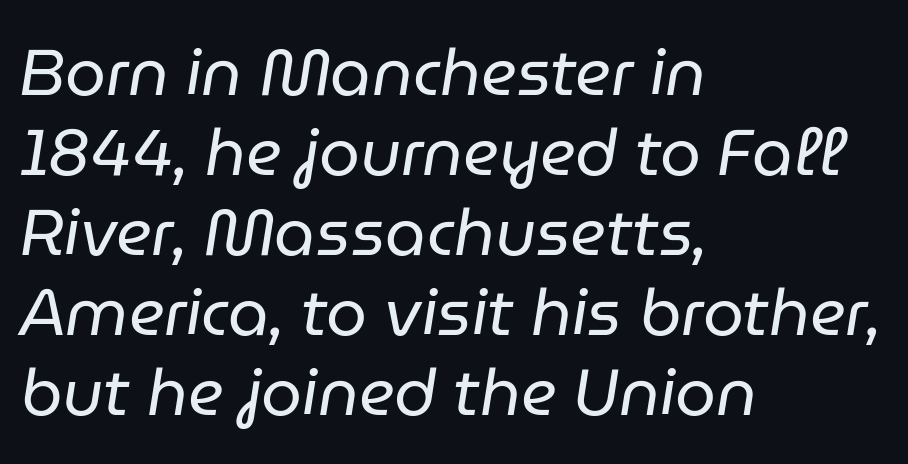
{"italic": "yes", "lean": "right", "slant_degrees": 9, "bold": "no", "weight": "regular", "width": "normal", "stroke_contrast": "low", "x_height": "medium", "monospaced": "no", "underline": "no", "align": "left", "line_spacing_ratio": 1.23, "letter_spacing": "normal", "letter_spacing_em": 0.0, "glyph_px": 65}
